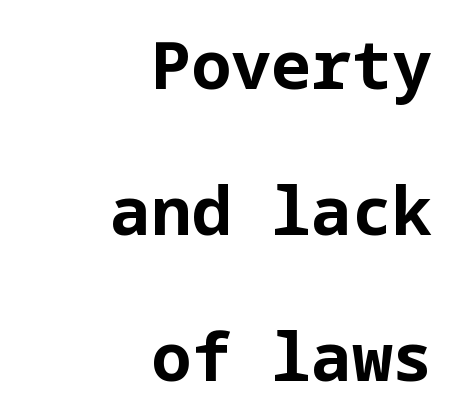
Q: Is the text bold? A: Yes.
Q: Is the text italic (slanted)? A: No, it is upright.
Q: Is the typeface a serif or a sans-serif typeface? A: Sans-serif.
Q: Is the text underlined? A: No.
Q: How is the paragraph aligned? A: Right-aligned.
Q: Is the spacing between letters normal or unusually wide? A: Normal.
Q: Is the spacing between lines tight, normal or loose? A: Loose.
Q: Width (condensed, normal, or wide)? A: Normal.
Q: Stroke contrast? A: Low.
Q: x-height? A: Medium.
